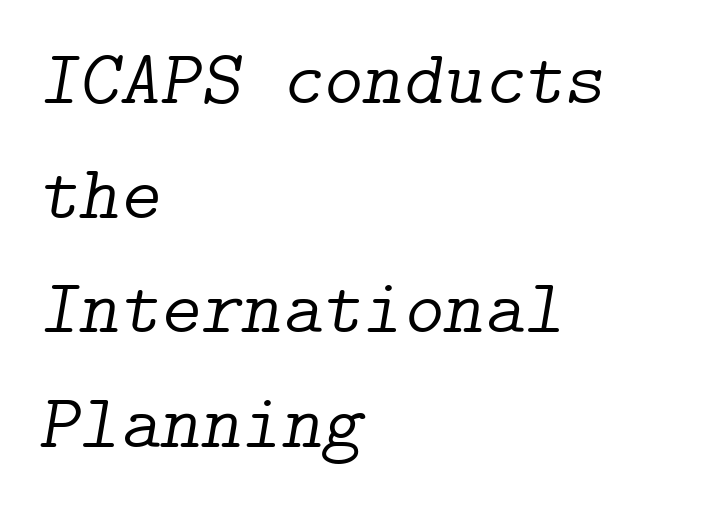
{"serif": "yes", "italic": "yes", "lean": "right", "slant_degrees": 9, "bold": "no", "weight": "light", "width": "normal", "stroke_contrast": "low", "x_height": "medium", "underline": "no", "align": "left", "line_spacing": "normal", "line_spacing_ratio": 1.49, "letter_spacing": "normal", "letter_spacing_em": 0.0, "glyph_px": 77}
